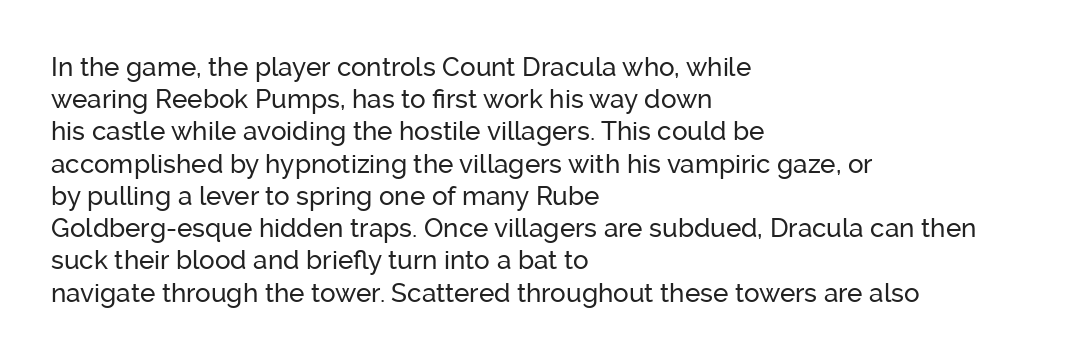
The image shows 26 px text type, upright; set left-aligned, line spacing 1.24x, normal letter spacing, not underlined.
